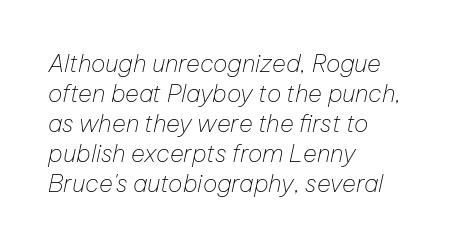
Q: Is the text bold? A: No.
Q: Is the text italic (slanted)? A: Yes, it leans right by about 12 degrees.
Q: Is the text underlined? A: No.
Q: How is the paragraph aligned? A: Left-aligned.
Q: Is the spacing between letters normal or unusually wide? A: Normal.
Q: Is the spacing between lines tight, normal or loose? A: Normal.
